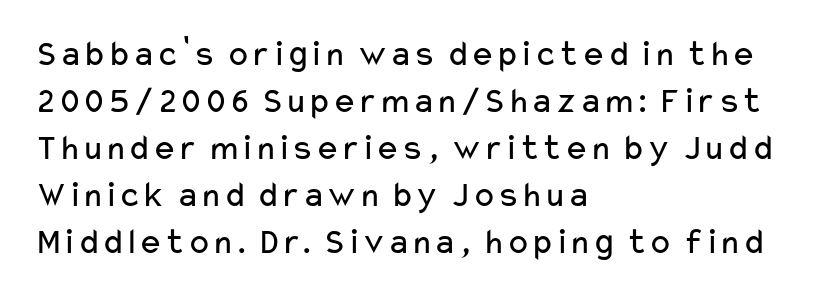
{"serif": "no", "italic": "no", "bold": "no", "weight": "regular", "width": "wide", "stroke_contrast": "low", "x_height": "medium", "monospaced": "no", "underline": "no", "align": "left", "line_spacing": "normal", "line_spacing_ratio": 1.27, "letter_spacing": "normal", "letter_spacing_em": 0.0, "glyph_px": 37}
